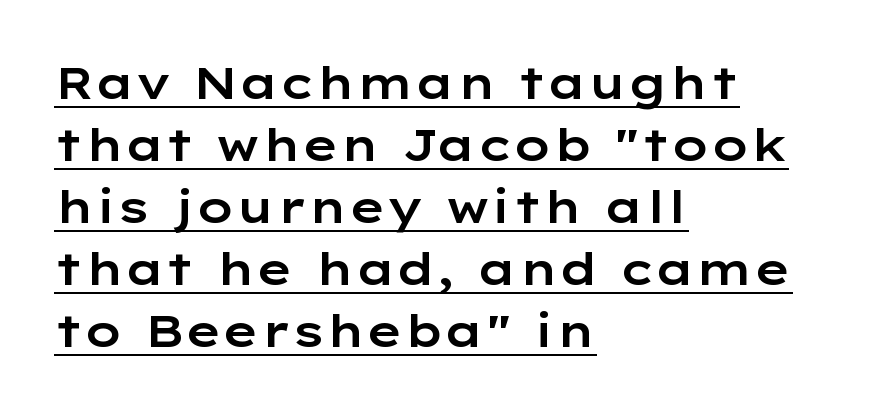
The image shows 45 px wide sans-serif type, upright; set left-aligned, normal line spacing (1.38x), normal letter spacing, underlined; low stroke contrast and a medium x-height.
